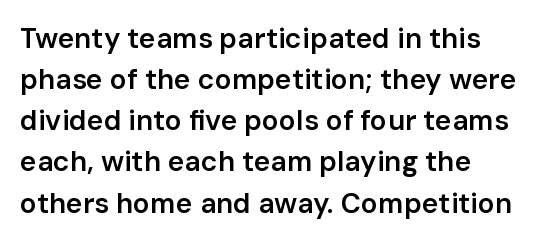
Caption: standard tracking, unaltered. Grotesque or geometric, the face here clearly has no serifs. The letters stand upright; this is a roman face. How heavy is the stroke? Medium-heavy — a semibold, shy of bold. Reading down the column, the eye jumps a familiar distance to each next line. The passage shown is not underscored anywhere.
